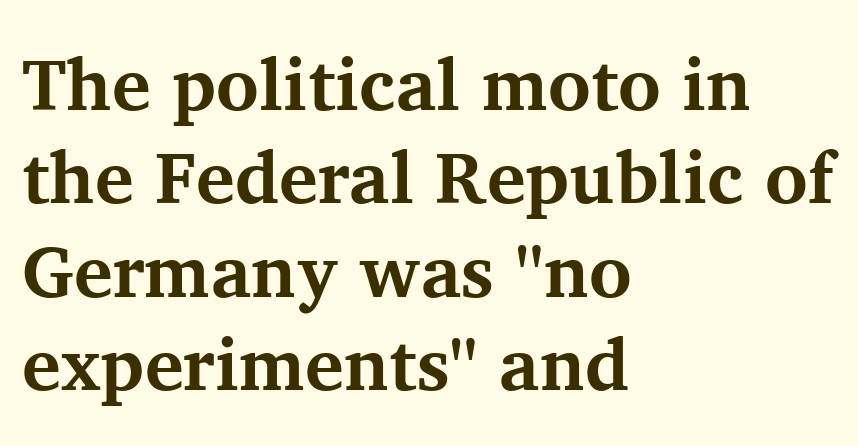
The image shows 73 px bold serif type, upright; set left-aligned, normal line spacing (1.28x), normal letter spacing, not underlined; medium stroke contrast and a medium x-height.
